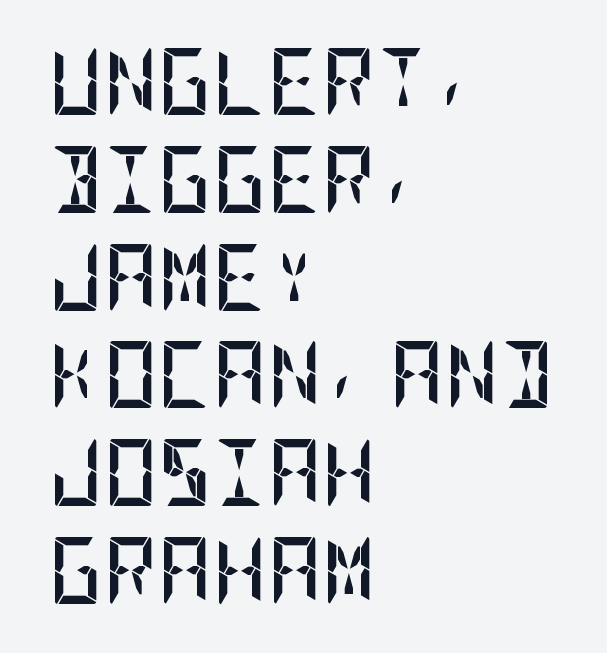
Honestly, the letter spacing is just normal — you wouldn't notice it. Whoever set this chose a conventional vertical rhythm. Bold? Absolutely — the strokes are thick and heavy. Posture: upright roman. No word sits above an underline. These lines are composed in type without serifs.
